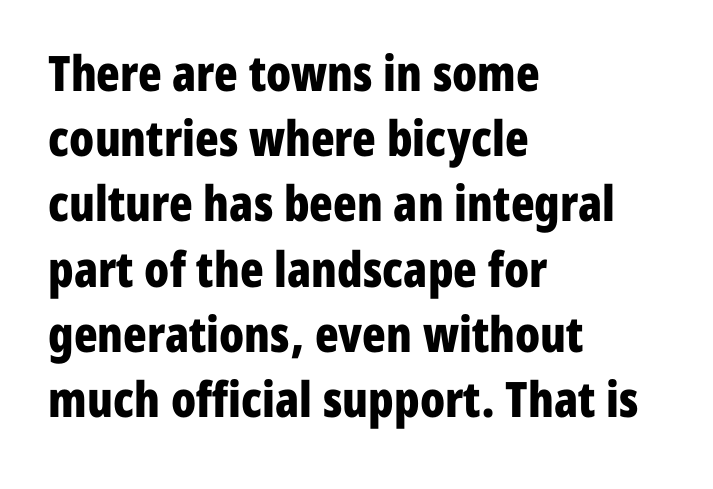
{"serif": "no", "italic": "no", "bold": "yes", "weight": "bold", "width": "condensed", "stroke_contrast": "low", "x_height": "medium", "monospaced": "no", "underline": "no", "align": "left", "line_spacing": "normal", "line_spacing_ratio": 1.33, "letter_spacing": "normal", "letter_spacing_em": 0.0, "glyph_px": 49}
